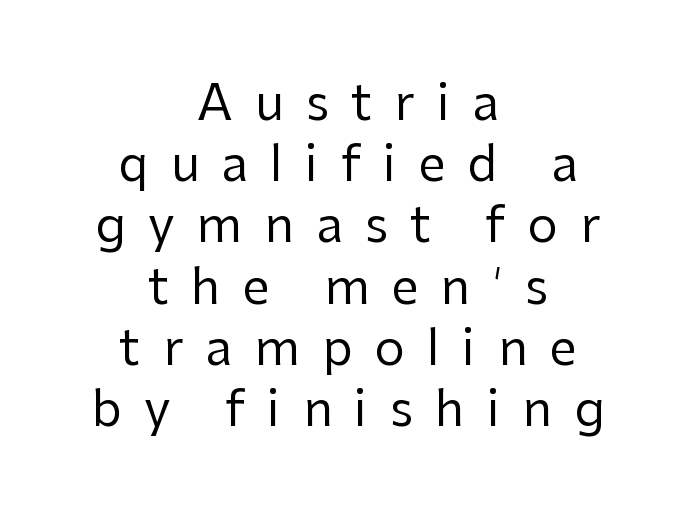
{"serif": "no", "italic": "no", "bold": "no", "weight": "regular", "width": "normal", "stroke_contrast": "low", "x_height": "medium", "monospaced": "no", "underline": "no", "align": "center", "line_spacing": "normal", "line_spacing_ratio": 1.25, "letter_spacing": "wide", "letter_spacing_em": 0.45, "glyph_px": 49}
